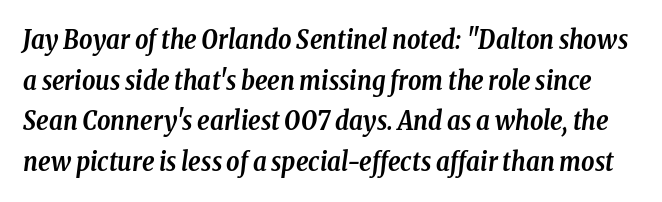
{"italic": "yes", "lean": "right", "slant_degrees": 8, "bold": "yes", "underline": "no", "line_spacing": "normal", "line_spacing_ratio": 1.56, "letter_spacing": "normal", "letter_spacing_em": 0.0, "glyph_px": 26}
